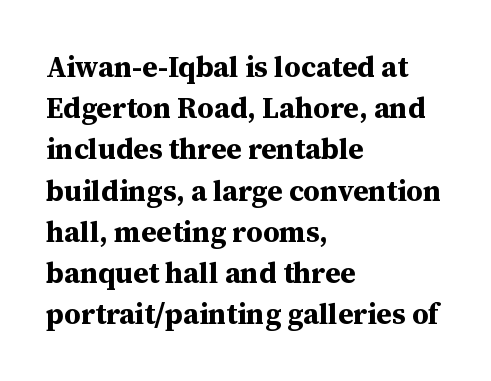
{"serif": "yes", "italic": "no", "bold": "yes", "weight": "bold", "width": "normal", "stroke_contrast": "medium", "x_height": "medium", "monospaced": "no", "underline": "no", "align": "left", "line_spacing": "normal", "line_spacing_ratio": 1.42, "letter_spacing": "normal", "letter_spacing_em": 0.0, "glyph_px": 29}
